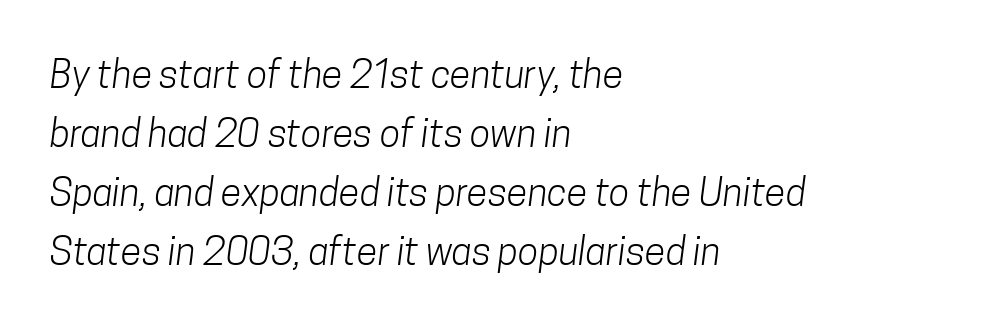
The setting favours the left margin, as ordinary paragraphs usually do. The letters advance in unequal steps, a hallmark of proportional type. Each row of text sits above clean, open space. The strokes carry an ordinary text weight at most. Summary of vertical rhythm: regular, with standard interline spacing.
